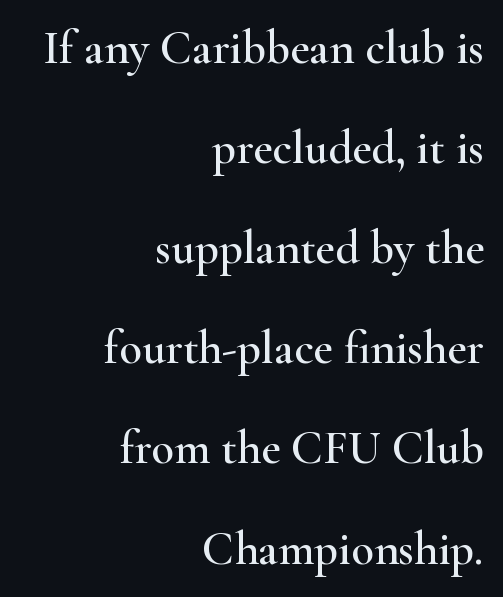
Leftover space on each line is placed entirely before the opening word. Each row of text sits above clean, open space. The passage shown is typed in a proportional face where columns would drift. Default kerning and tracking; the words read as compact shapes.
